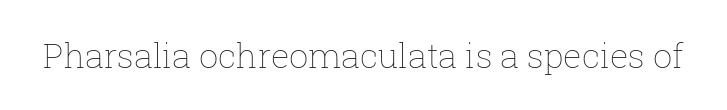
Spacing verdict: proportional, widths tailored to each character. No extra tracking has been applied to these lines. These glyphs show unthickened strokes, regular width or finer. Check the space under the baseline: it is left empty. Tall strokes in this sample are plumb rather than angled.
